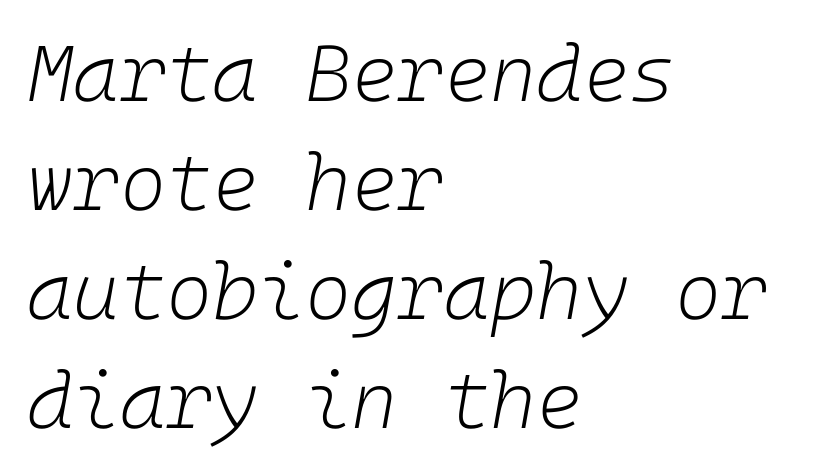
Tracking here is standard; glyphs follow each other at the usual distance. The specimen omits any rule beneath the text block's lines. It's the slanting kind of type. The characters are drawn with everyday or finer stroke widths.
